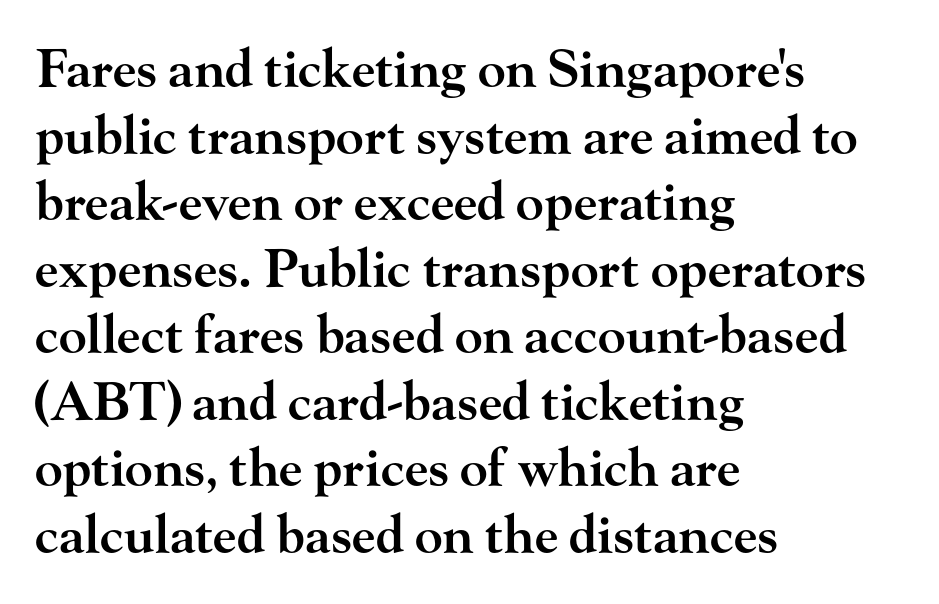
The image shows 52 px semibold, wide serif type, upright; set left-aligned, normal line spacing (1.28x), normal letter spacing, not underlined; high stroke contrast and a small x-height.
